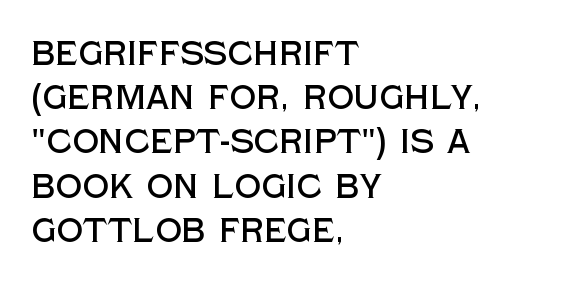
Q: Is the text italic (slanted)? A: No, it is upright.
Q: Is the typeface a serif or a sans-serif typeface? A: Sans-serif.
Q: Is the text underlined? A: No.
Q: How is the paragraph aligned? A: Left-aligned.
Q: Is the spacing between letters normal or unusually wide? A: Normal.
Q: Is the spacing between lines tight, normal or loose? A: Normal.
Q: Width (condensed, normal, or wide)? A: Normal.
Q: x-height? A: Large.
Q: Monospaced? A: No.
